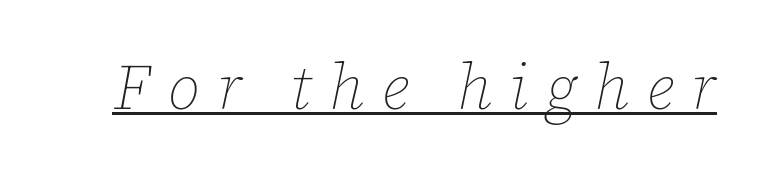
The string is rendered with underlining switched on. Here the glyphs are tracked loosely, breaking word shapes into spaced letters. The font is comparable to plain body text, perhaps lighter. Designer's note — italics engaged. Spacing verdict: proportional, widths tailored to each character.
